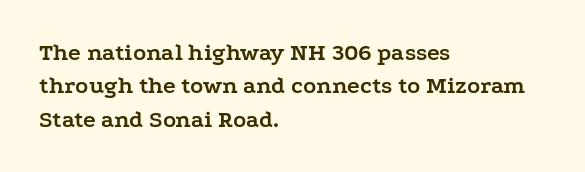
The image shows 24 px bold type, upright; set left-aligned, normal line spacing (1.39x), normal letter spacing, not underlined.
